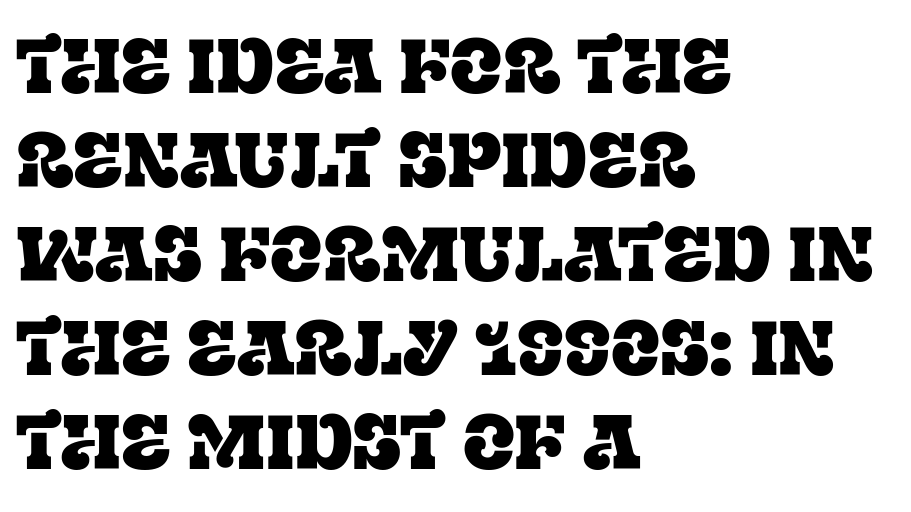
Q: Is the text italic (slanted)? A: No, it is upright.
Q: Is the typeface a serif or a sans-serif typeface? A: Serif.
Q: Is the text underlined? A: No.
Q: How is the paragraph aligned? A: Left-aligned.
Q: Is the spacing between letters normal or unusually wide? A: Normal.
Q: Width (condensed, normal, or wide)? A: Normal.
Q: Stroke contrast? A: Low.
Q: x-height? A: Large.
Q: Monospaced? A: No.
